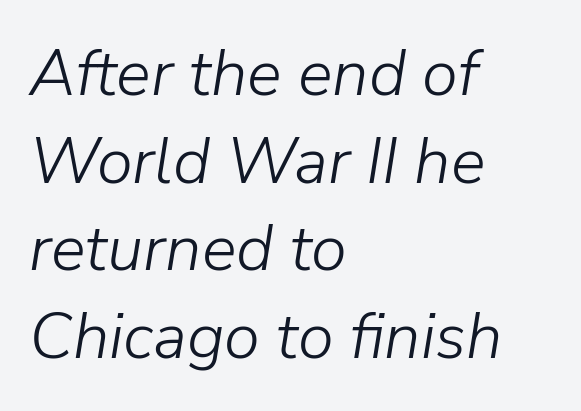
The image shows 65 px light type, italic (leaning right); set left-aligned, normal line spacing (1.35x), normal letter spacing, not underlined; low stroke contrast and a medium x-height.
